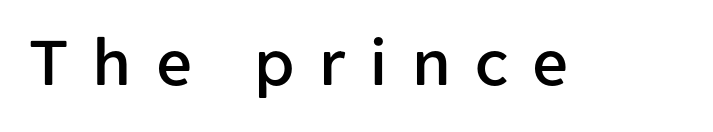
Q: Is the text italic (slanted)? A: No, it is upright.
Q: Is the typeface a serif or a sans-serif typeface? A: Sans-serif.
Q: Is the text underlined? A: No.
Q: Is the spacing between letters normal or unusually wide? A: Unusually wide.
Q: Width (condensed, normal, or wide)? A: Normal.
Q: Stroke contrast? A: Low.
Q: x-height? A: Medium.
Q: Monospaced? A: No.
